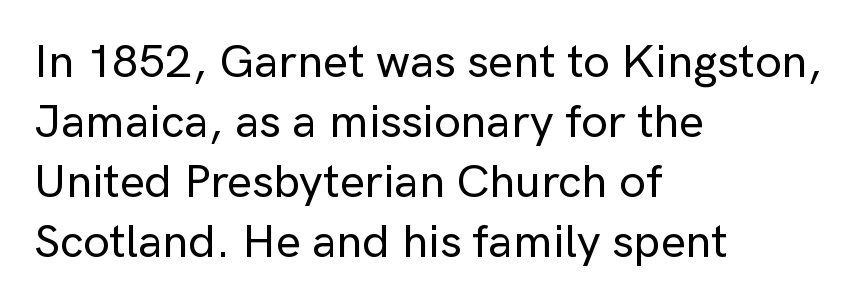
Posture: vertical. These lines are rendered in a variable-pitch font. Type style note: lacks serifs. The passage shown has conventional tracking throughout. Bare-footed words on every line.
